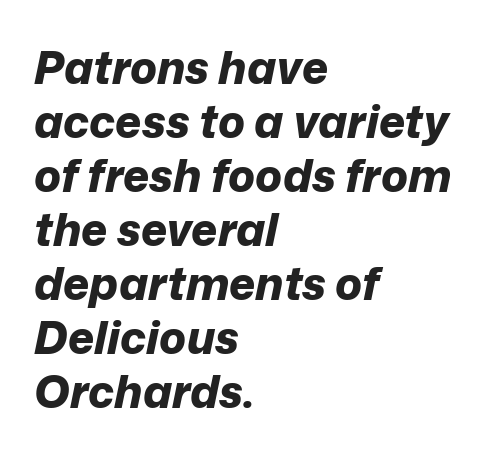
The image shows 45 px bold type, italic (leaning right); set left-aligned, line spacing 1.2x, normal letter spacing, not underlined; low stroke contrast and a medium x-height.
